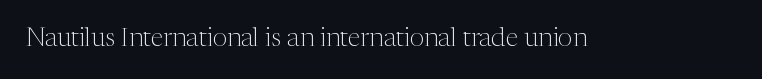
The image shows 26 px text type, upright; set normal letter spacing, not underlined.
